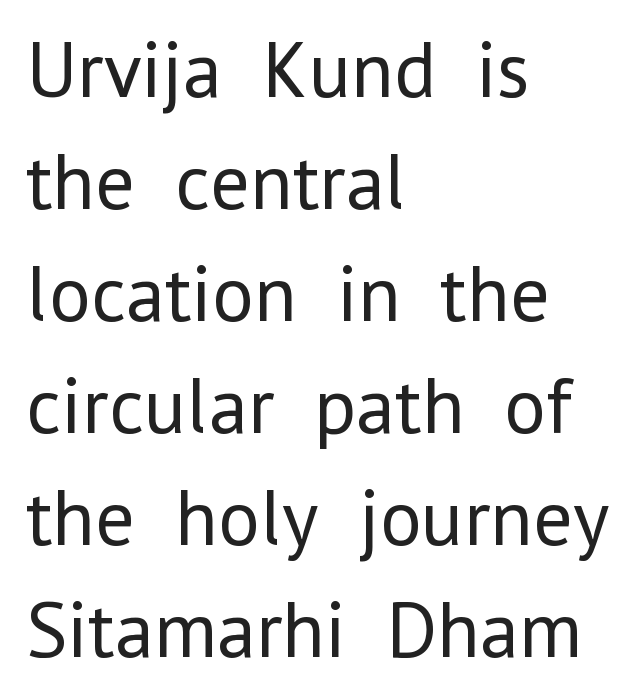
{"serif": "no", "italic": "no", "bold": "no", "weight": "regular", "width": "normal", "stroke_contrast": "low", "x_height": "medium", "monospaced": "no", "underline": "no", "align": "left", "line_spacing": "normal", "line_spacing_ratio": 1.4, "letter_spacing": "normal", "letter_spacing_em": 0.0, "glyph_px": 80}
